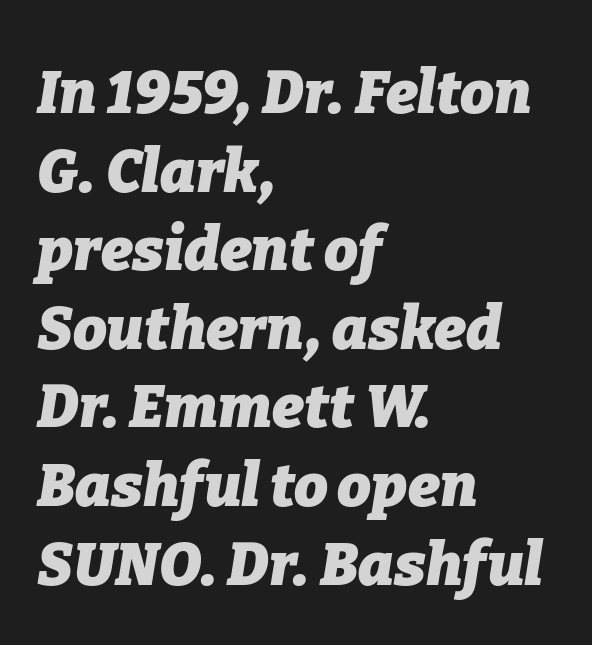
{"italic": "yes", "lean": "right", "slant_degrees": 9, "bold": "yes", "weight": "heavy", "width": "normal", "stroke_contrast": "low", "x_height": "medium", "monospaced": "no", "underline": "no", "align": "left", "line_spacing": "normal", "line_spacing_ratio": 1.31, "letter_spacing": "normal", "letter_spacing_em": 0.0, "glyph_px": 60}
